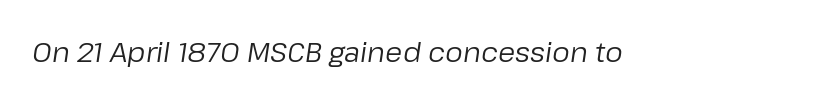
Do the characters align in a grid? No, the font is proportional. Is the letter spacing exaggerated? No — it looks like the ordinary default. Designer's note — italics engaged. Stems here are at most as thick as an everyday book face. Clear beneath every line of the passage.
